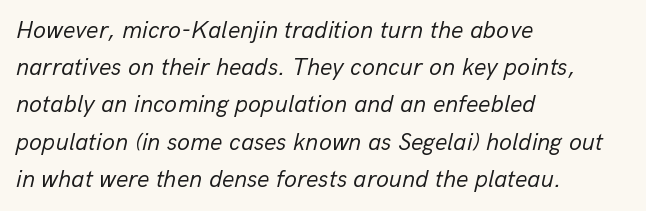
Q: Is the text bold? A: No.
Q: Is the text italic (slanted)? A: Yes, it leans right by about 13 degrees.
Q: Is the text underlined? A: No.
Q: How is the paragraph aligned? A: Left-aligned.
Q: Is the spacing between letters normal or unusually wide? A: Normal.
Q: Is the spacing between lines tight, normal or loose? A: Normal.
